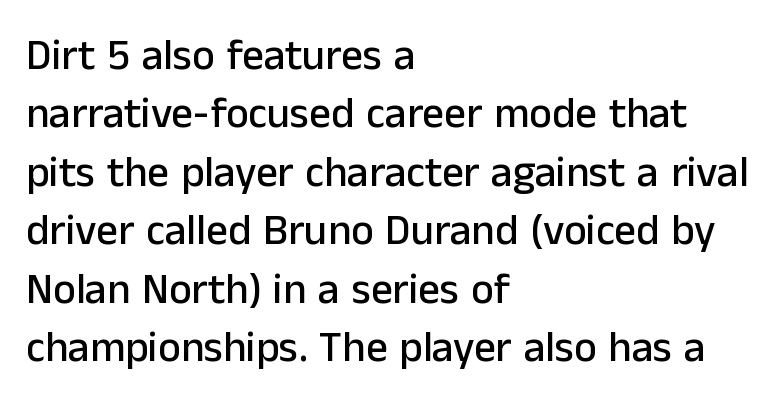
{"serif": "no", "italic": "no", "width": "normal", "stroke_contrast": "low", "x_height": "medium", "monospaced": "no", "underline": "no", "align": "left", "line_spacing": "normal", "line_spacing_ratio": 1.36, "letter_spacing": "normal", "letter_spacing_em": 0.0, "glyph_px": 43}
